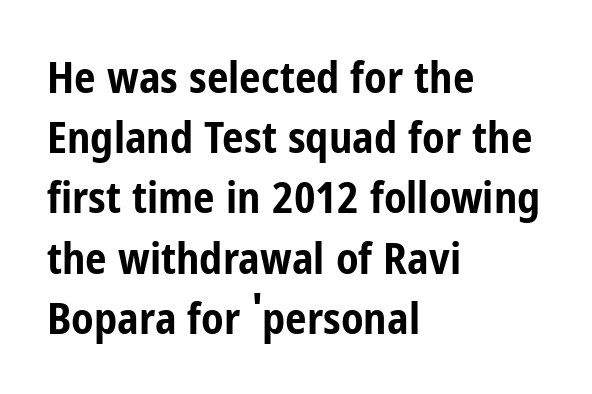
The image shows 43 px bold, condensed sans-serif type, upright; set left-aligned, normal line spacing (1.4x), normal letter spacing, not underlined; low stroke contrast and a medium x-height.
